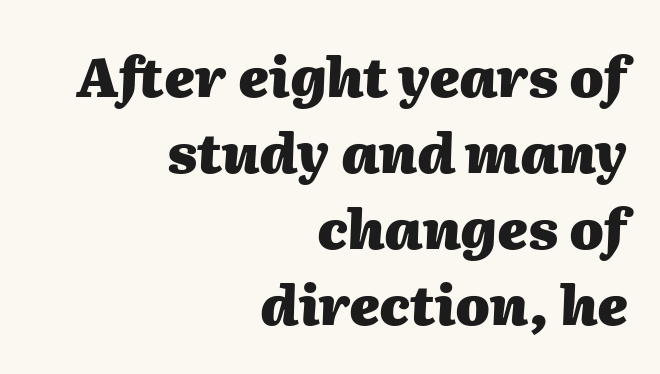
Observe the lean: these are italic letterforms. Honestly, the letter spacing is just normal — you wouldn't notice it. Heft: maximum for text — a bold. A typesetter would call this leading conventional body-copy spacing. Underlining? Definitely not there. Horizontal alignment here is rightward, an uncommon choice for prose.
